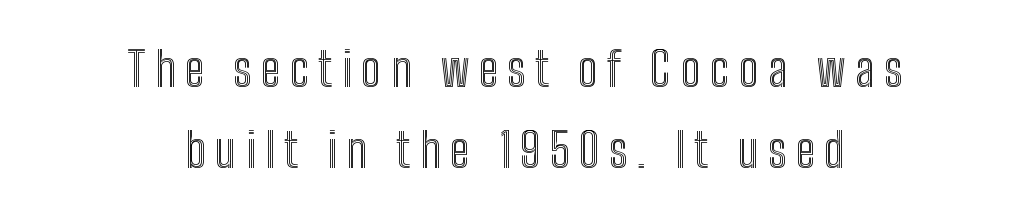
Q: Is the text italic (slanted)? A: No, it is upright.
Q: Is the text underlined? A: No.
Q: How is the paragraph aligned? A: Centered.
Q: Is the spacing between letters normal or unusually wide? A: Unusually wide.
Q: Is the spacing between lines tight, normal or loose? A: Normal.
Q: Width (condensed, normal, or wide)? A: Condensed.
Q: x-height? A: Medium.
Q: Monospaced? A: No.
